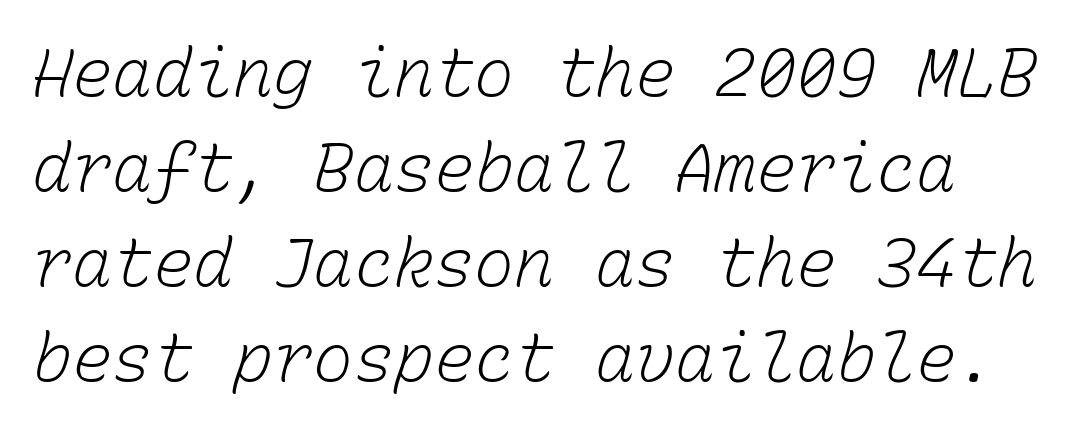
Note the uniform advance width — an 'i' takes as much space as an 'm'. Honestly, the row spacing looks completely unremarkable. The font sits on the lighter half of the weight spectrum, regular included. Underline: absent. Is the letter spacing exaggerated? No — it looks like the ordinary default.
